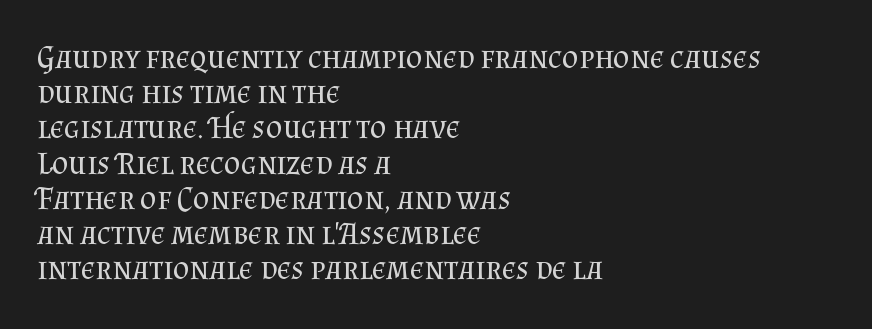
The image shows 32 px regular-weight serif type, upright; set left-aligned, tight line spacing (1.1x), normal letter spacing, not underlined; medium stroke contrast and a small x-height.
